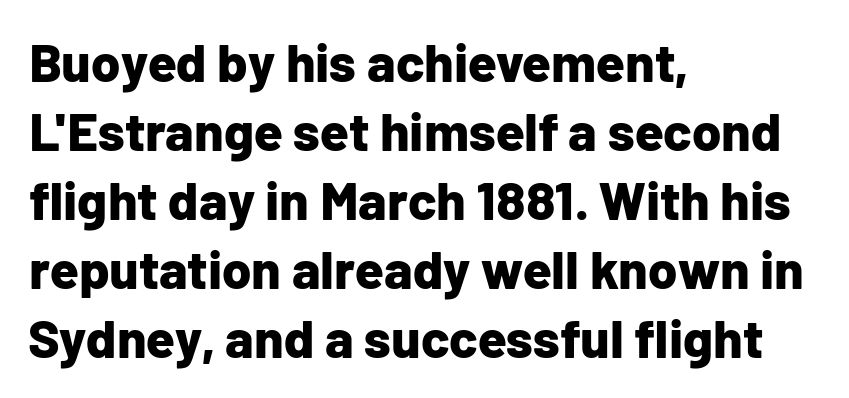
Q: Is the text bold? A: Yes.
Q: Is the text italic (slanted)? A: No, it is upright.
Q: Is the typeface a serif or a sans-serif typeface? A: Sans-serif.
Q: Is the text underlined? A: No.
Q: How is the paragraph aligned? A: Left-aligned.
Q: Is the spacing between letters normal or unusually wide? A: Normal.
Q: Is the spacing between lines tight, normal or loose? A: Normal.
Q: Width (condensed, normal, or wide)? A: Normal.
Q: Stroke contrast? A: Low.
Q: x-height? A: Medium.
Q: Monospaced? A: No.
